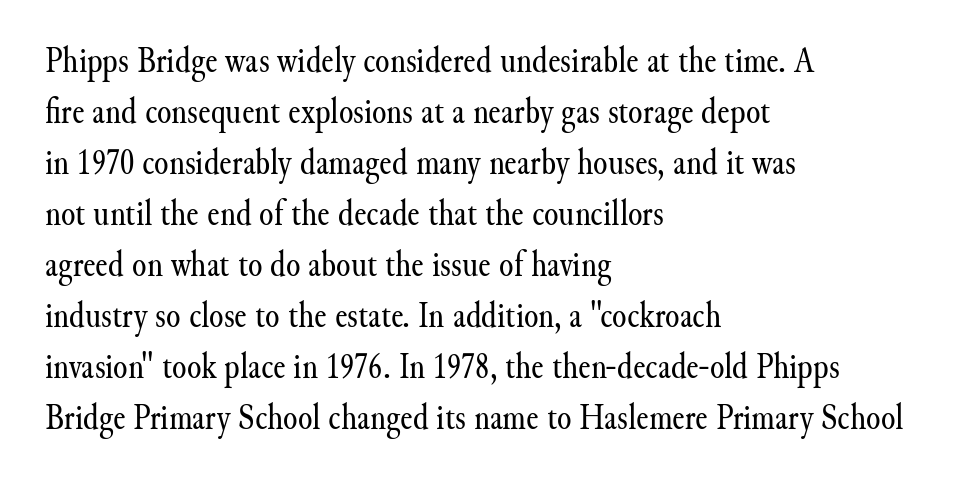
Q: Is the text bold? A: No.
Q: Is the text italic (slanted)? A: No, it is upright.
Q: Is the typeface a serif or a sans-serif typeface? A: Serif.
Q: Is the text underlined? A: No.
Q: How is the paragraph aligned? A: Left-aligned.
Q: Is the spacing between letters normal or unusually wide? A: Normal.
Q: Is the spacing between lines tight, normal or loose? A: Normal.
Q: Width (condensed, normal, or wide)? A: Normal.
Q: Stroke contrast? A: Medium.
Q: x-height? A: Small.
Q: Monospaced? A: No.
